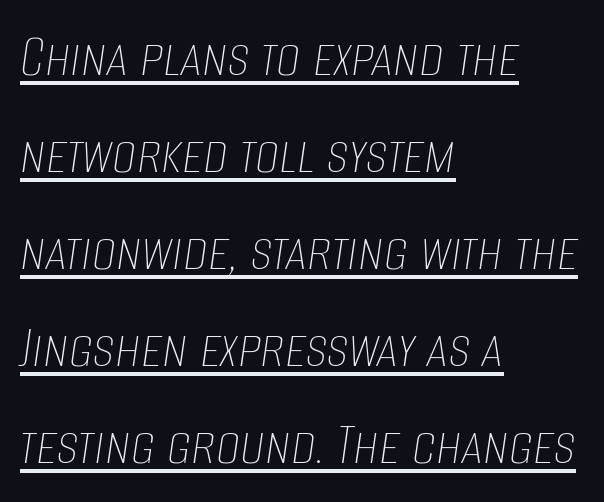
The image shows 61 px thin, condensed type, italic (leaning right); set left-aligned, normal line spacing (1.59x), normal letter spacing, underlined; low stroke contrast and a large x-height.
